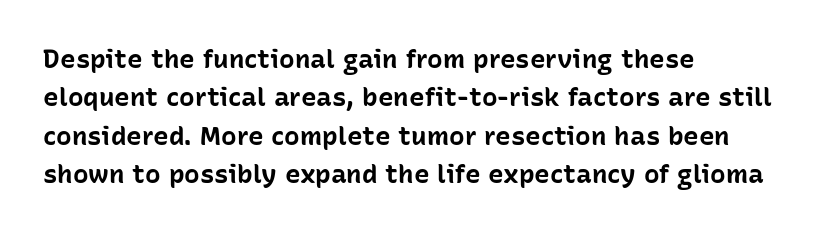
The image shows 26 px bold type, upright; set left-aligned, normal line spacing (1.48x), normal letter spacing, not underlined.
